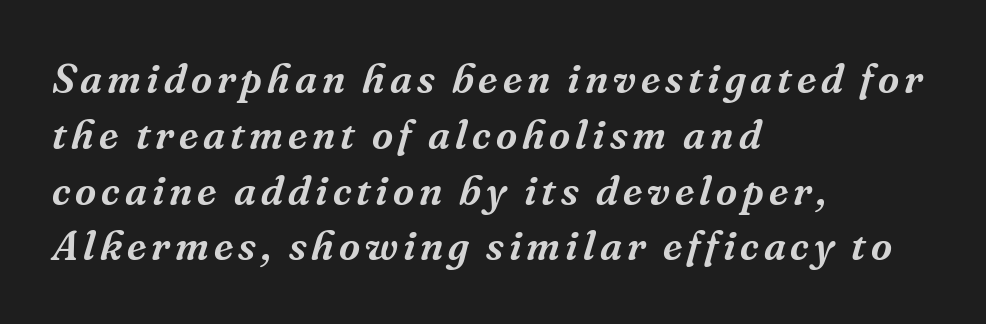
{"serif": "yes", "italic": "yes", "lean": "right", "slant_degrees": 16, "width": "normal", "stroke_contrast": "medium", "x_height": "medium", "monospaced": "no", "underline": "no", "align": "left", "line_spacing": "normal", "line_spacing_ratio": 1.36, "glyph_px": 41}
